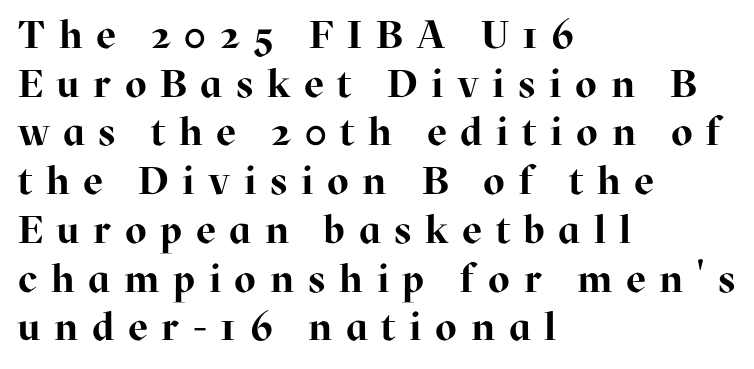
Whoever set this chose a conventional vertical rhythm. Designer's note — italics off, roman on. This sample has the flowing, uneven cadence of proportional lettering. Each line starts at the same left margin while the right side varies. Examine the stroke ends and you'll spot serifs. Descender tails drop into unmarked territory.
